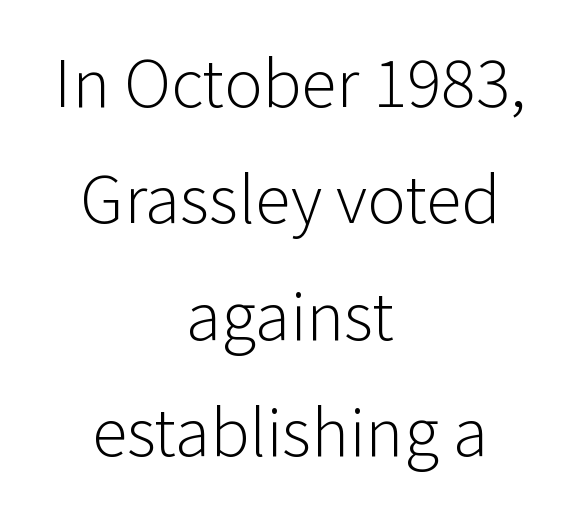
Q: Is the text bold? A: No.
Q: Is the text italic (slanted)? A: No, it is upright.
Q: Is the typeface a serif or a sans-serif typeface? A: Sans-serif.
Q: Is the text underlined? A: No.
Q: How is the paragraph aligned? A: Centered.
Q: Is the spacing between letters normal or unusually wide? A: Normal.
Q: Width (condensed, normal, or wide)? A: Normal.
Q: Stroke contrast? A: Low.
Q: x-height? A: Medium.
Q: Monospaced? A: No.
